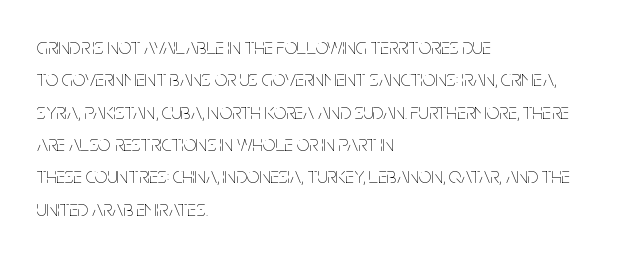
Q: Is the text bold? A: No.
Q: Is the text italic (slanted)? A: No, it is upright.
Q: Is the text underlined? A: No.
Q: How is the paragraph aligned? A: Left-aligned.
Q: Is the spacing between letters normal or unusually wide? A: Normal.
Q: Is the spacing between lines tight, normal or loose? A: Normal.
